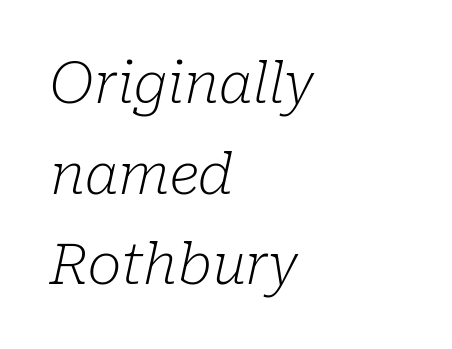
What stands out about the letter spacing? Nothing — it is the standard amount. Normally led — the rows are evenly, conventionally spaced. Note: serifs present on the glyphs. Think of a printed novel: that variable character pitch is what you see here. Letters rest on an invisible, unmarked baseline.
